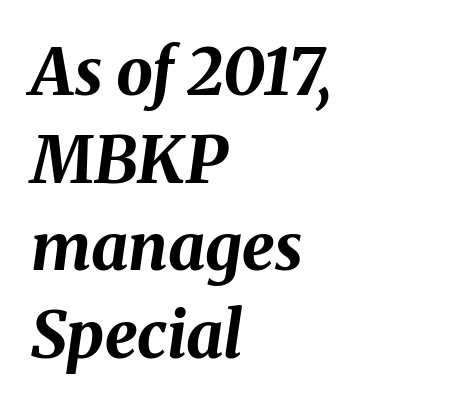
Typesetter's note: full bold, strokes at maximum text heaviness. The space between consecutive lines is moderate. Is the block centered? No — it sits flush against the left margin. Nothing unusual about the tracking: characters are spaced as the font intends.
